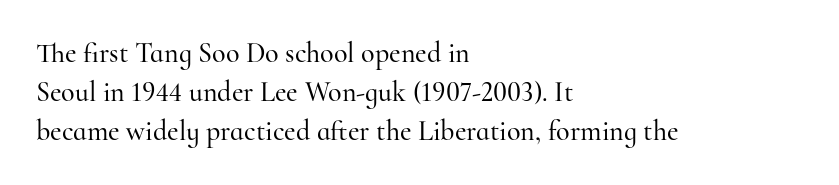
The image shows 28 px serif type, upright; set left-aligned, normal line spacing (1.39x), normal letter spacing, not underlined; high stroke contrast and a small x-height.
